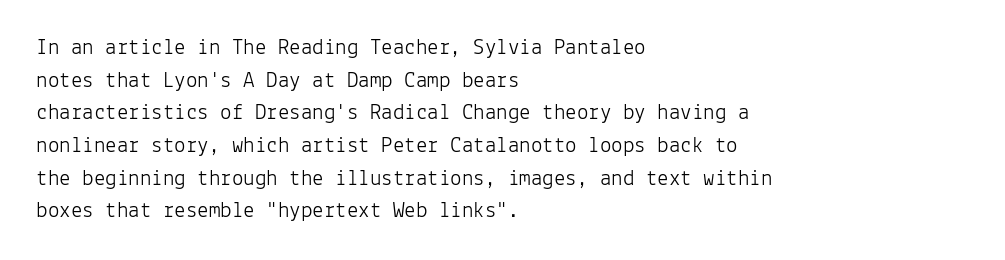
{"italic": "no", "bold": "no", "underline": "no", "align": "left", "line_spacing": "normal", "line_spacing_ratio": 1.42, "letter_spacing": "normal", "letter_spacing_em": 0.0, "glyph_px": 23}
